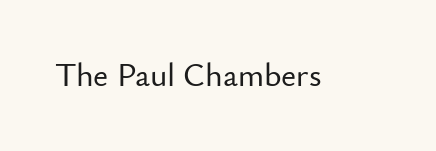
Q: Is the text italic (slanted)? A: No, it is upright.
Q: Is the typeface a serif or a sans-serif typeface? A: Sans-serif.
Q: Is the text underlined? A: No.
Q: Is the spacing between letters normal or unusually wide? A: Normal.
Q: Width (condensed, normal, or wide)? A: Normal.
Q: Stroke contrast? A: Low.
Q: x-height? A: Small.
Q: Monospaced? A: No.
